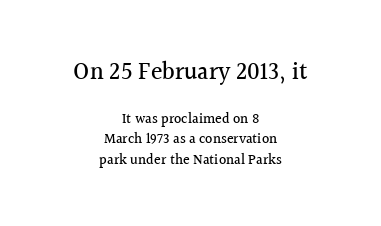
Caption: multi-line text, centered on the measure. When letters stand straight like this, we call the style roman or upright. Underline: absent. Observe the ordinary spacing: letters are neighbours, not strangers. A typesetter would call this leading conventional body-copy spacing. The upper block of text is set noticeably larger than the block beneath it.
